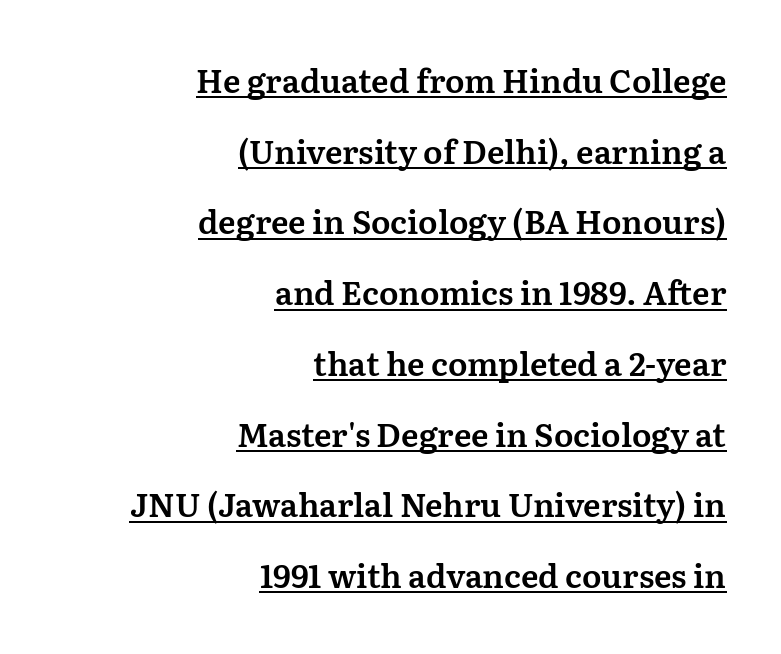
Q: Is the text italic (slanted)? A: No, it is upright.
Q: Is the typeface a serif or a sans-serif typeface? A: Serif.
Q: Is the text underlined? A: Yes.
Q: How is the paragraph aligned? A: Right-aligned.
Q: Is the spacing between letters normal or unusually wide? A: Normal.
Q: Is the spacing between lines tight, normal or loose? A: Loose.
Q: Width (condensed, normal, or wide)? A: Normal.
Q: Stroke contrast? A: Medium.
Q: x-height? A: Medium.
Q: Monospaced? A: No.
